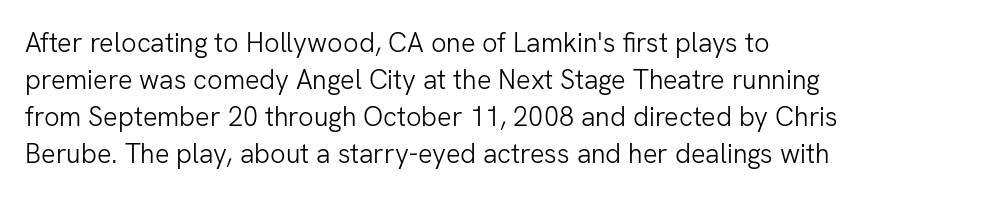
{"italic": "no", "bold": "no", "underline": "no", "align": "left", "line_spacing": "normal", "line_spacing_ratio": 1.37, "letter_spacing": "normal", "letter_spacing_em": 0.0, "glyph_px": 27}
